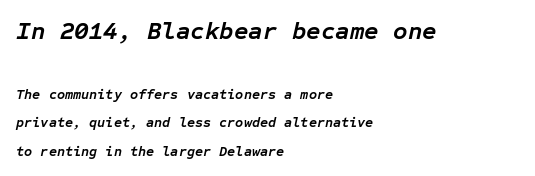
The image shows 25 px bold type, italic (leaning right); set left-aligned, loose line spacing (2.01x), normal letter spacing, not underlined; the first (top) block is 1.79x larger.
